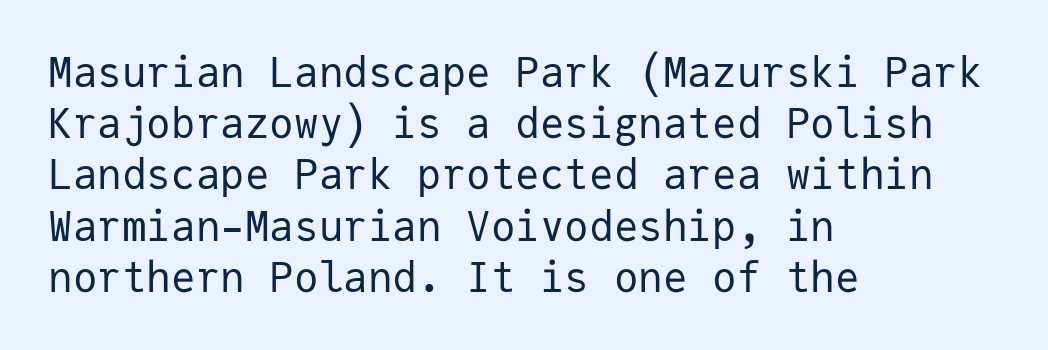
Q: Is the text bold? A: No.
Q: Is the text italic (slanted)? A: No, it is upright.
Q: Is the typeface a serif or a sans-serif typeface? A: Sans-serif.
Q: Is the text underlined? A: No.
Q: How is the paragraph aligned? A: Left-aligned.
Q: Is the spacing between letters normal or unusually wide? A: Normal.
Q: Is the spacing between lines tight, normal or loose? A: Normal.
Q: Width (condensed, normal, or wide)? A: Normal.
Q: Stroke contrast? A: Low.
Q: x-height? A: Medium.
Q: Monospaced? A: Yes.
